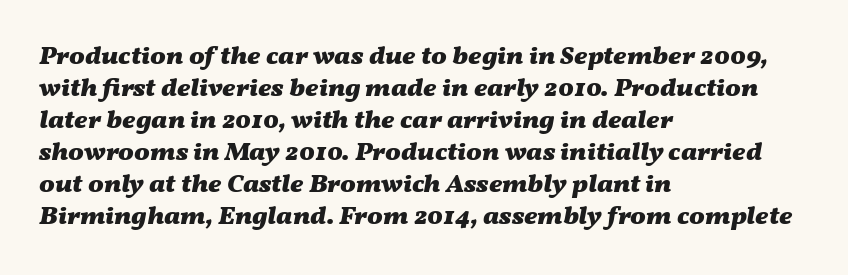
{"italic": "yes", "lean": "right", "slant_degrees": 11, "bold": "yes", "underline": "no", "align": "left", "line_spacing_ratio": 1.23, "letter_spacing": "normal", "letter_spacing_em": 0.0, "glyph_px": 26}
